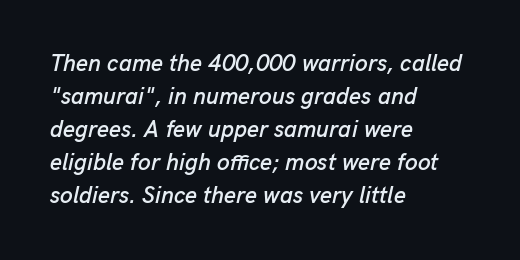
The strip under each line holds only bare page. The vertical gap from one line to the next is medium. Teacher's note: observe the even left margin — that is flush-left alignment. The whole block is typeset with a tilt. Does extra space separate the letters? No, they use regular spacing.
